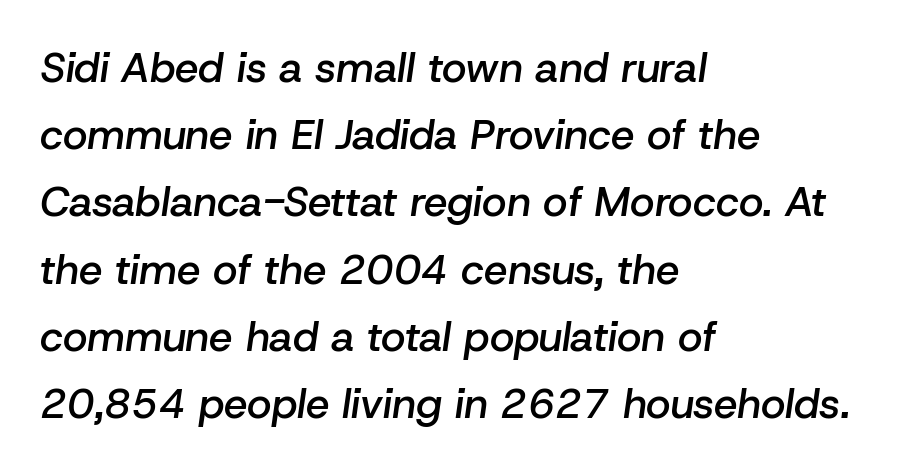
Weight check: semibold — heavier than regular, not quite bold. In terms of posture, this sample is oblique. One-word summary of the alignment: left. Spacing verdict: proportional, widths tailored to each character. This rendering leaves character spacing at its baseline value.
